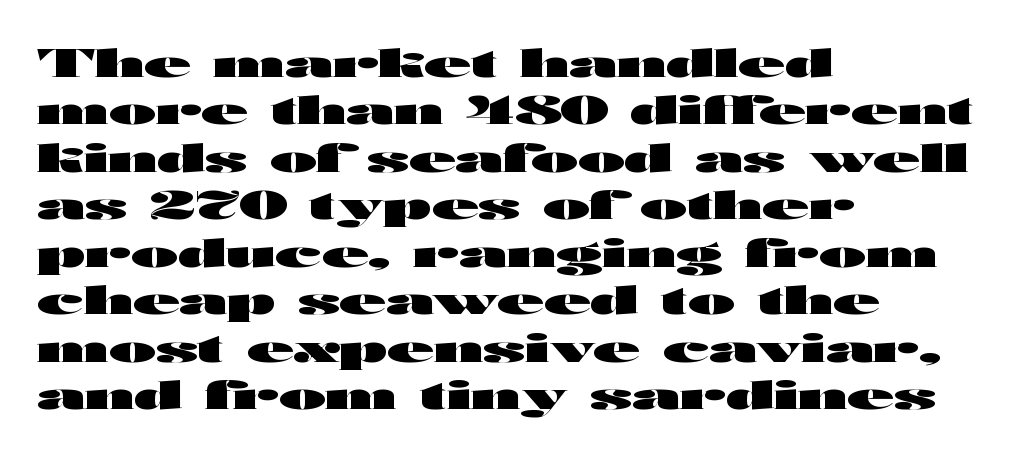
{"serif": "no", "italic": "no", "bold": "yes", "weight": "heavy", "width": "wide", "stroke_contrast": "high", "x_height": "medium", "monospaced": "no", "underline": "no", "align": "left", "line_spacing": "normal", "line_spacing_ratio": 1.25, "letter_spacing": "normal", "letter_spacing_em": 0.0, "glyph_px": 38}
